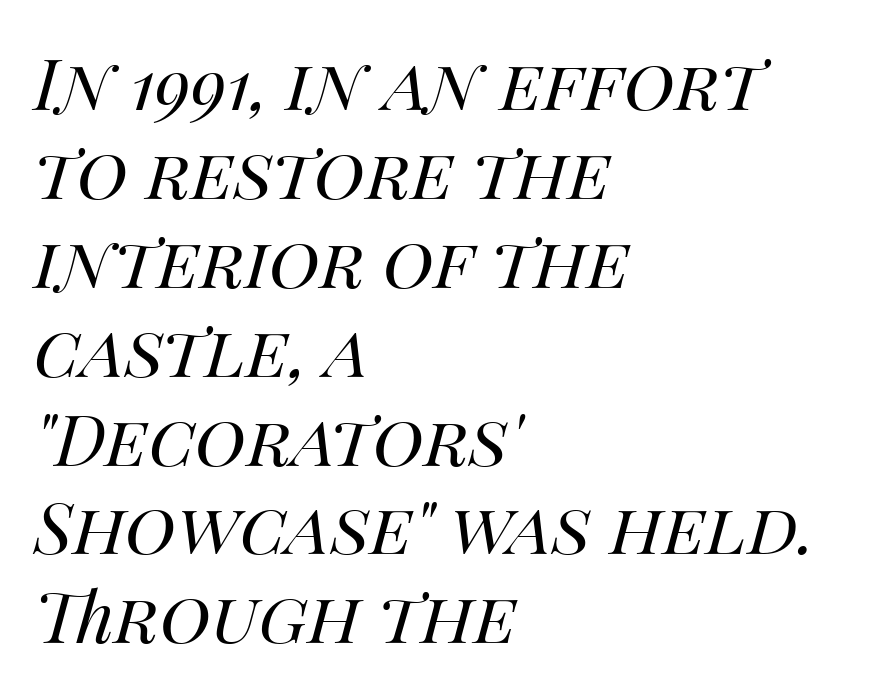
The image shows 70 px regular-weight type, italic (leaning right); set left-aligned, normal line spacing (1.27x), normal letter spacing, not underlined; medium stroke contrast and a large x-height.
